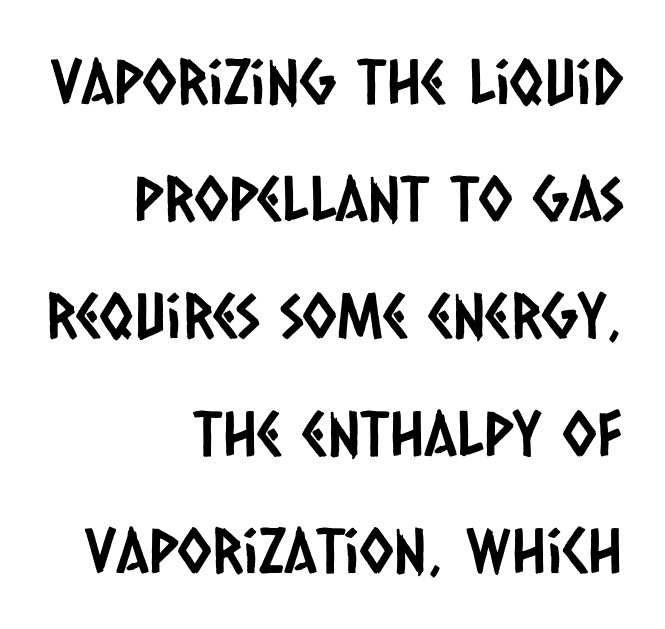
{"serif": "no", "width": "condensed", "stroke_contrast": "low", "x_height": "large", "monospaced": "no", "underline": "no", "align": "right", "line_spacing_ratio": 1.89, "letter_spacing": "normal", "letter_spacing_em": 0.0, "glyph_px": 62}
